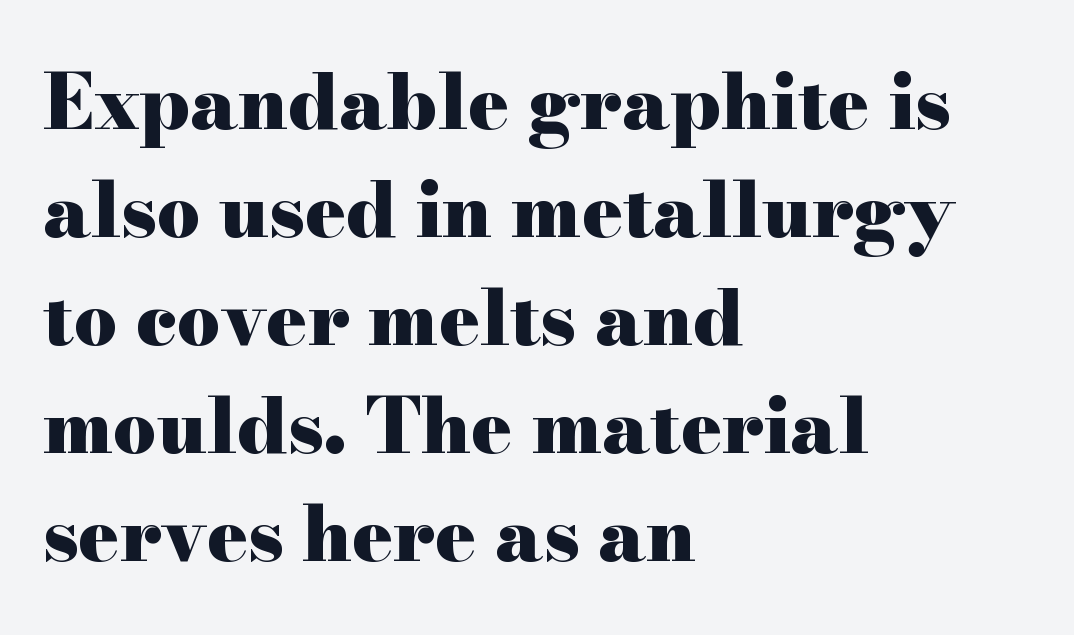
The image shows 76 px heavy, wide serif type, upright; set left-aligned, normal line spacing (1.42x), normal letter spacing, not underlined; high stroke contrast and a small x-height.
